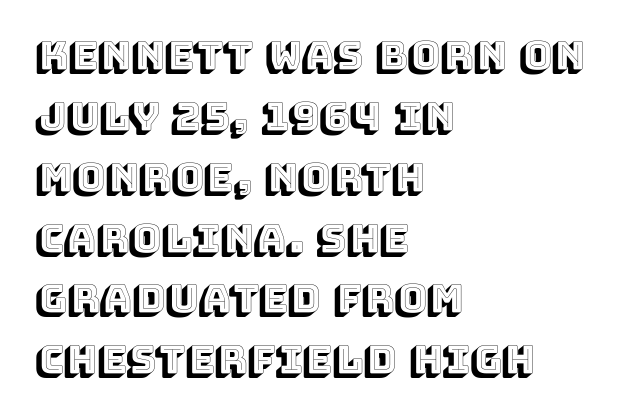
In terms of letterspacing, this is plain default setting. These lines are rendered in a variable-pitch font. The ragged edge is on the right, which tells us the setting is flush left. It's the straight-up-and-down kind of type.
